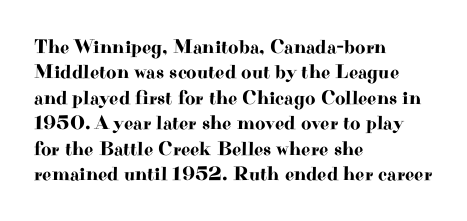
Q: Is the text italic (slanted)? A: No, it is upright.
Q: Is the text underlined? A: No.
Q: How is the paragraph aligned? A: Left-aligned.
Q: Is the spacing between letters normal or unusually wide? A: Normal.
Q: Is the spacing between lines tight, normal or loose? A: Normal.
